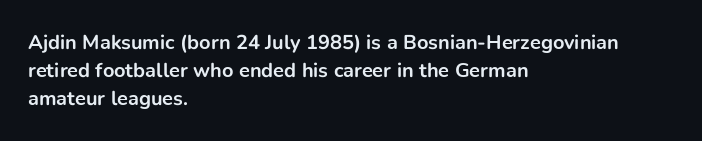
Q: Is the text bold? A: Yes.
Q: Is the text italic (slanted)? A: No, it is upright.
Q: Is the text underlined? A: No.
Q: How is the paragraph aligned? A: Left-aligned.
Q: Is the spacing between letters normal or unusually wide? A: Normal.
Q: Is the spacing between lines tight, normal or loose? A: Normal.
